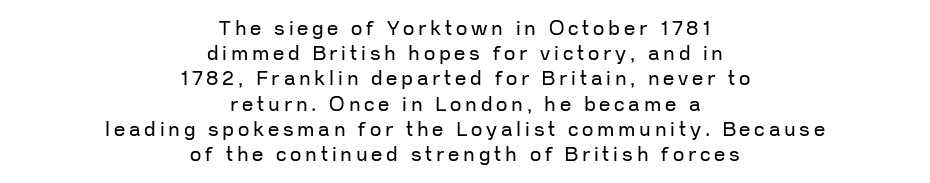
A bare baseline throughout the passage. Compared with typical paragraphs, the rows here are spaced about the same. These glyphs show unthickened strokes, regular width or finer. Ordinary non-slanted type is in use.
